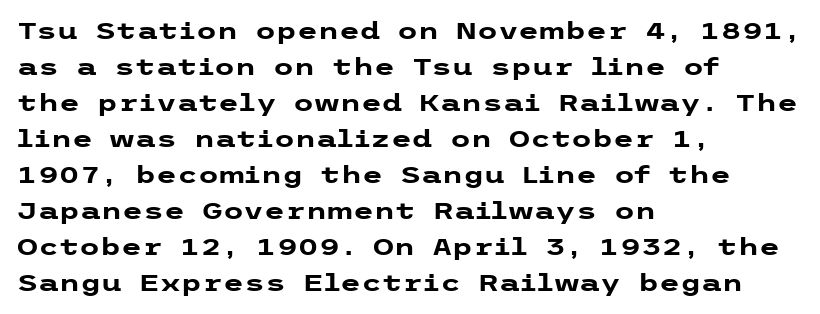
{"italic": "no", "bold": "yes", "underline": "no", "align": "left", "line_spacing": "normal", "line_spacing_ratio": 1.5, "letter_spacing": "normal", "letter_spacing_em": 0.0, "glyph_px": 24}
